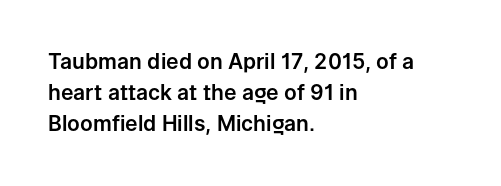
{"italic": "no", "underline": "no", "align": "left", "line_spacing": "normal", "line_spacing_ratio": 1.48, "letter_spacing": "normal", "letter_spacing_em": 0.0, "glyph_px": 21}
